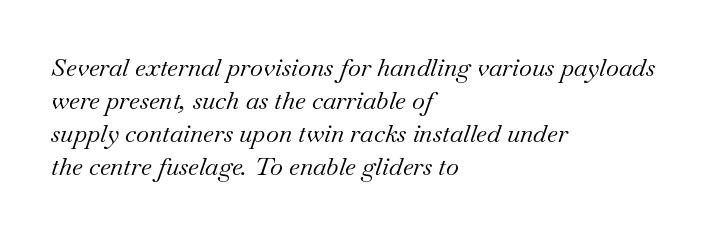
Caption: standard tracking, unaltered. The text block is weighted toward the left margin, trailing off unevenly rightward. The weight tops out at a normal text grade. The text carries the slant typical of an italic or oblique font.
